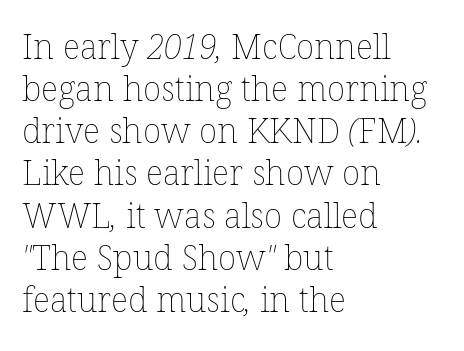
Reading down the block, your eye returns to a fixed left position each line. Observe the ordinary spacing: letters are neighbours, not strangers. You could not count columns in this text — the font is proportionally spaced. Clear beneath every line of the passage. Counters stay open thanks to moderate or lighter strokes.
